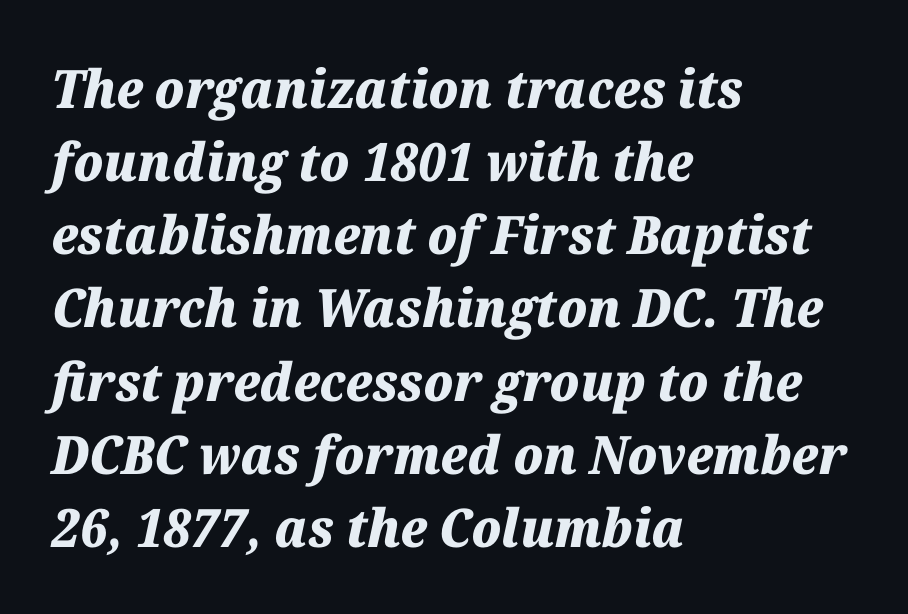
The specimen omits any rule beneath the text block's lines. It's the slanting kind of type. In terms of leading, this rendering sits right in the middle. The letters advance in unequal steps, a hallmark of proportional type. Chunky letters — that's bold for sure.
